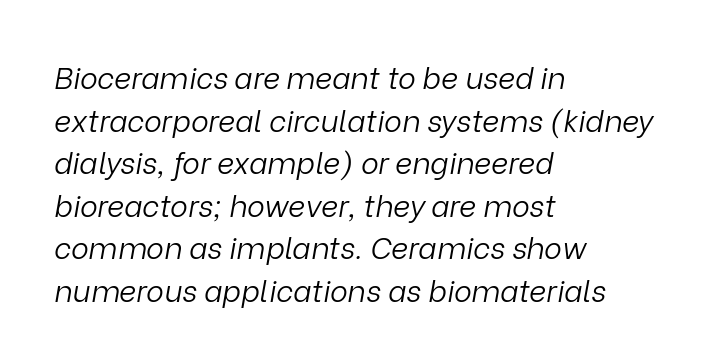
Q: Is the text bold? A: No.
Q: Is the text italic (slanted)? A: Yes, it leans right by about 9 degrees.
Q: Is the text underlined? A: No.
Q: How is the paragraph aligned? A: Left-aligned.
Q: Is the spacing between letters normal or unusually wide? A: Normal.
Q: Is the spacing between lines tight, normal or loose? A: Normal.
Q: Width (condensed, normal, or wide)? A: Normal.
Q: Stroke contrast? A: Low.
Q: x-height? A: Medium.
Q: Monospaced? A: No.
